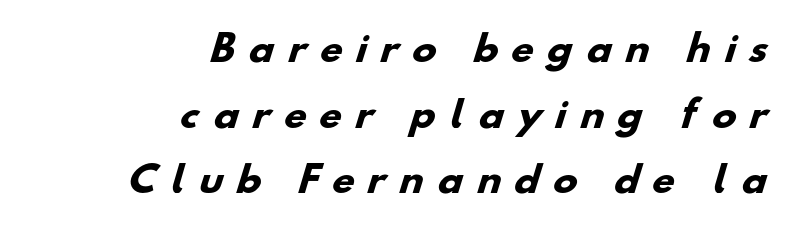
Q: Is the text bold? A: Yes.
Q: Is the typeface a serif or a sans-serif typeface? A: Sans-serif.
Q: Is the text underlined? A: No.
Q: How is the paragraph aligned? A: Right-aligned.
Q: Is the spacing between letters normal or unusually wide? A: Unusually wide.
Q: Width (condensed, normal, or wide)? A: Normal.
Q: Stroke contrast? A: Low.
Q: x-height? A: Small.
Q: Monospaced? A: No.
